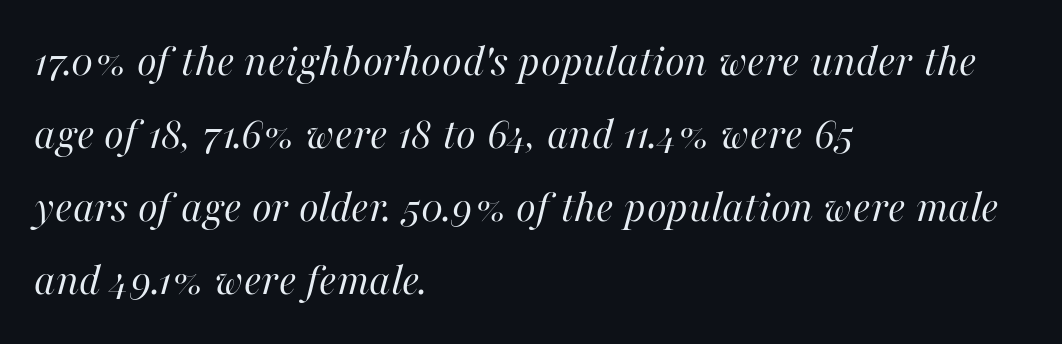
Caption: standard tracking, unaltered. The passage shown stacks its lines at a standard gap. Any mark beneath the type? The region is blank. The strokes are not fattened; the text isn't bold.
